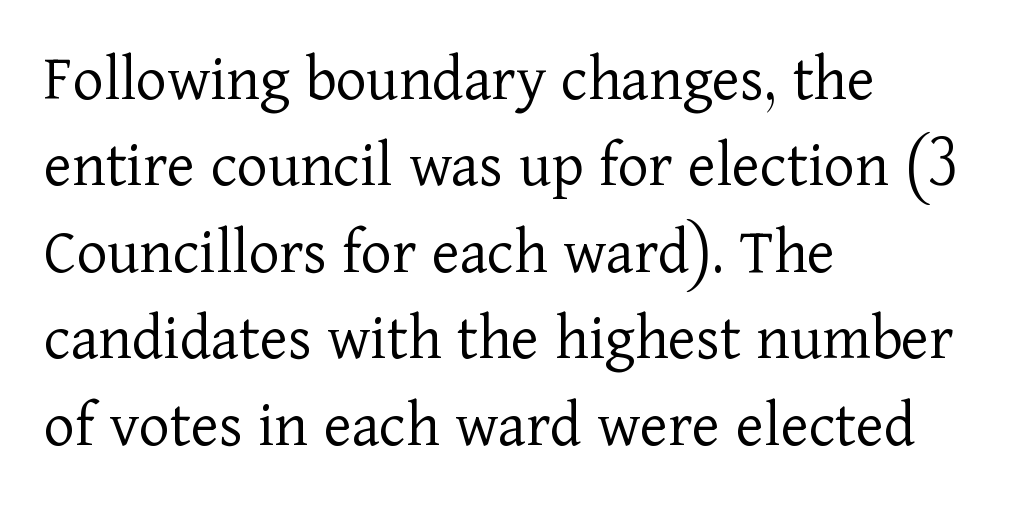
Q: Is the text bold? A: No.
Q: Is the text italic (slanted)? A: No, it is upright.
Q: Is the typeface a serif or a sans-serif typeface? A: Serif.
Q: Is the text underlined? A: No.
Q: How is the paragraph aligned? A: Left-aligned.
Q: Is the spacing between letters normal or unusually wide? A: Normal.
Q: Is the spacing between lines tight, normal or loose? A: Normal.
Q: Width (condensed, normal, or wide)? A: Normal.
Q: Stroke contrast? A: Low.
Q: x-height? A: Medium.
Q: Monospaced? A: No.
